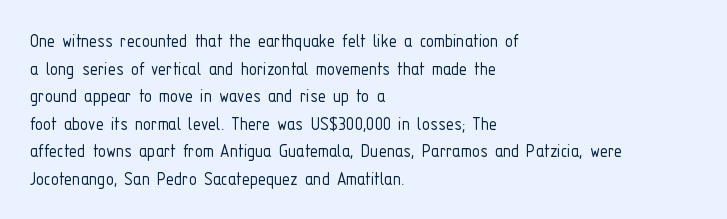
The image shows 20 px text type, upright; set left-aligned, normal line spacing (1.38x), normal letter spacing, not underlined.
